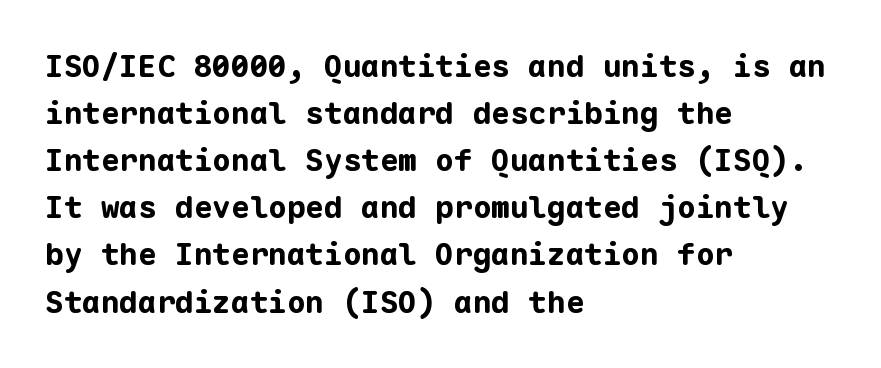
{"serif": "no", "italic": "no", "bold": "yes", "weight": "bold", "width": "normal", "stroke_contrast": "low", "x_height": "medium", "monospaced": "yes", "underline": "no", "align": "left", "line_spacing": "normal", "line_spacing_ratio": 1.52, "letter_spacing": "normal", "letter_spacing_em": 0.0, "glyph_px": 31}
